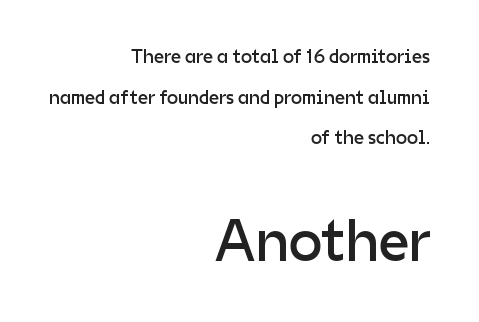
Q: Is the text bold? A: No.
Q: Is the text italic (slanted)? A: No, it is upright.
Q: Is the typeface a serif or a sans-serif typeface? A: Sans-serif.
Q: Is the text underlined? A: No.
Q: How is the paragraph aligned? A: Right-aligned.
Q: Is the spacing between letters normal or unusually wide? A: Normal.
Q: Is the spacing between lines tight, normal or loose? A: Loose.
Q: Which block of text is set in a larger size, the first (top) or the second (bottom)? A: The second (bottom) one.
Q: Width (condensed, normal, or wide)? A: Normal.
Q: Stroke contrast? A: Low.
Q: x-height? A: Medium.
Q: Monospaced? A: No.
